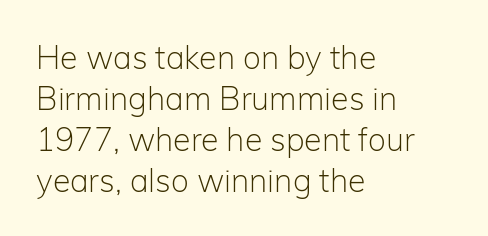
The cut favours lightness, reaching ordinary text weight at its darkest. How would I describe the line gaps? Plain and ordinary. Layout note: lines flush left. Unlike italic type, these characters show no tilt at all. The rendering uses natural spacing where letterforms have individual widths.
